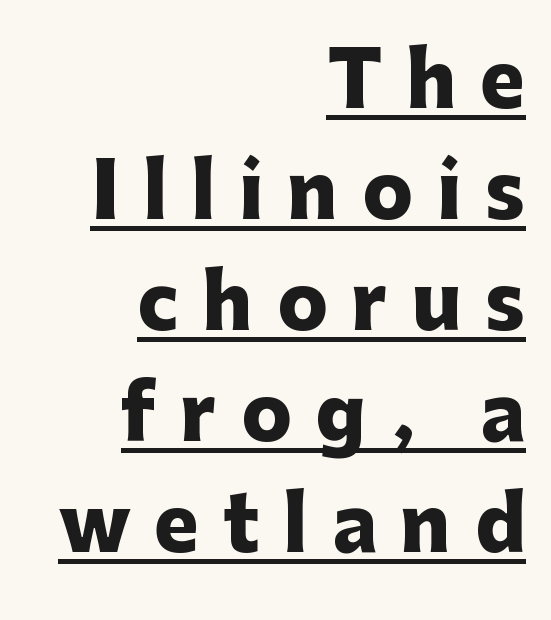
Q: Is the text bold? A: Yes.
Q: Is the text italic (slanted)? A: No, it is upright.
Q: Is the typeface a serif or a sans-serif typeface? A: Sans-serif.
Q: Is the text underlined? A: Yes.
Q: How is the paragraph aligned? A: Right-aligned.
Q: Is the spacing between letters normal or unusually wide? A: Unusually wide.
Q: Is the spacing between lines tight, normal or loose? A: Normal.
Q: Width (condensed, normal, or wide)? A: Normal.
Q: Stroke contrast? A: Low.
Q: x-height? A: Medium.
Q: Monospaced? A: No.
